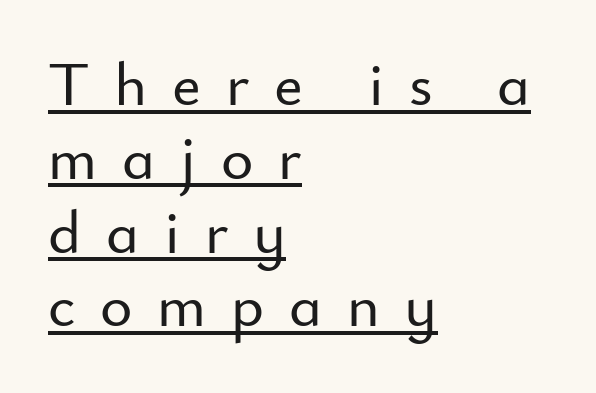
{"serif": "no", "italic": "no", "width": "normal", "stroke_contrast": "low", "x_height": "small", "monospaced": "no", "underline": "yes", "align": "left", "line_spacing_ratio": 1.19, "letter_spacing": "wide", "letter_spacing_em": 0.4, "glyph_px": 62}
